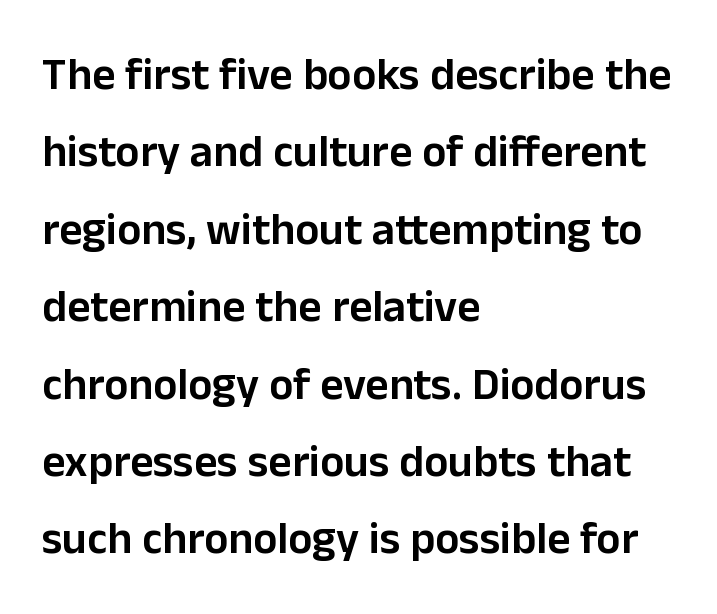
The image shows 45 px semibold sans-serif type, upright; set left-aligned, line spacing 1.72x, normal letter spacing, not underlined; low stroke contrast and a medium x-height.
